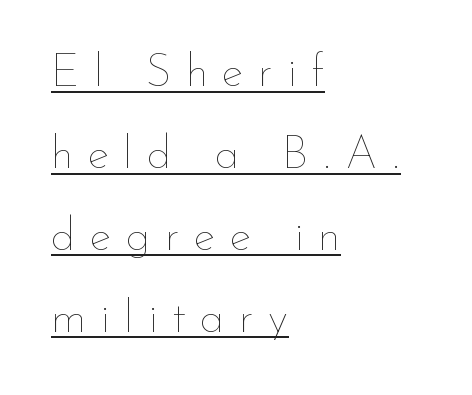
Q: Is the text bold? A: No.
Q: Is the text italic (slanted)? A: No, it is upright.
Q: Is the text underlined? A: Yes.
Q: How is the paragraph aligned? A: Left-aligned.
Q: Is the spacing between letters normal or unusually wide? A: Unusually wide.
Q: Width (condensed, normal, or wide)? A: Normal.
Q: Stroke contrast? A: Low.
Q: x-height? A: Small.
Q: Monospaced? A: No.
